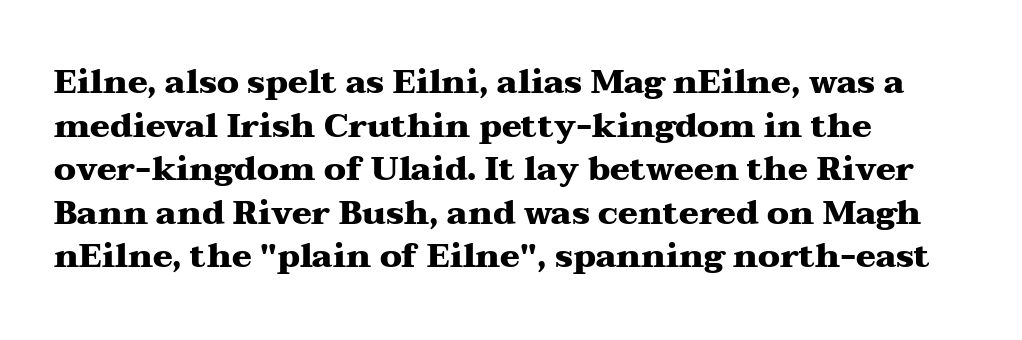
The image shows 33 px heavy, wide serif type, upright; set left-aligned, normal line spacing (1.32x), normal letter spacing, not underlined; medium stroke contrast and a medium x-height.
